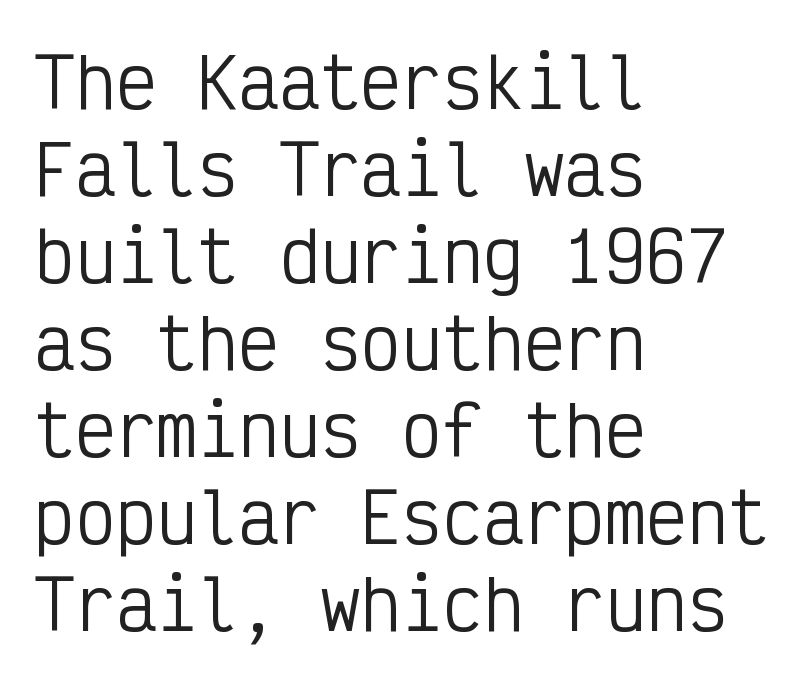
{"serif": "no", "italic": "no", "bold": "no", "weight": "regular", "width": "condensed", "stroke_contrast": "low", "x_height": "medium", "monospaced": "yes", "underline": "no", "align": "left", "line_spacing": "normal", "line_spacing_ratio": 1.28, "letter_spacing": "normal", "letter_spacing_em": 0.0, "glyph_px": 68}
